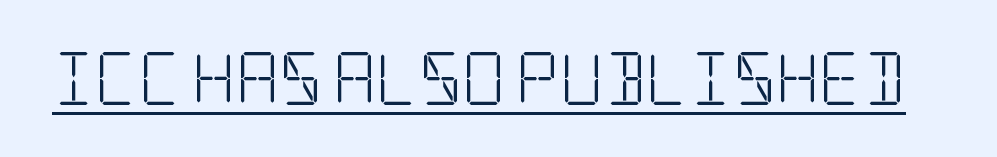
{"serif": "yes", "italic": "no", "bold": "no", "weight": "light", "width": "condensed", "stroke_contrast": "low", "x_height": "large", "underline": "yes", "letter_spacing": "normal", "letter_spacing_em": 0.0, "glyph_px": 53}
